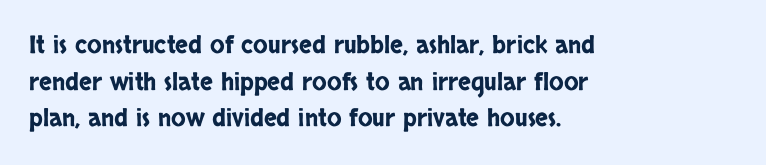
{"italic": "no", "underline": "no", "align": "left", "line_spacing": "normal", "line_spacing_ratio": 1.53, "letter_spacing": "normal", "letter_spacing_em": 0.0, "glyph_px": 24}
